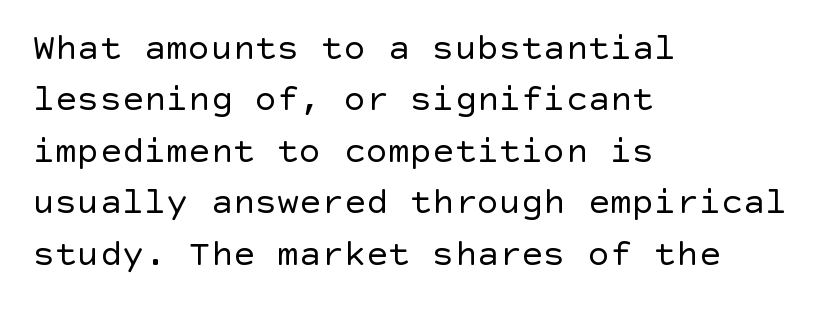
{"serif": "no", "italic": "no", "bold": "no", "weight": "regular", "width": "normal", "x_height": "large", "underline": "no", "align": "left", "line_spacing": "normal", "line_spacing_ratio": 1.39, "letter_spacing": "normal", "letter_spacing_em": 0.0, "glyph_px": 37}
